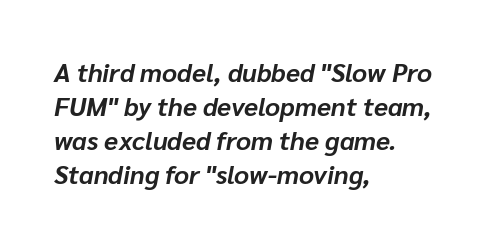
The image shows 26 px bold type, italic (leaning right); set left-aligned, normal line spacing (1.31x), normal letter spacing, not underlined.
